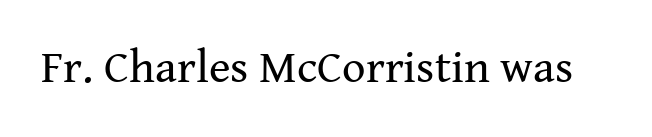
Q: Is the text bold? A: No.
Q: Is the text italic (slanted)? A: No, it is upright.
Q: Is the typeface a serif or a sans-serif typeface? A: Serif.
Q: Is the text underlined? A: No.
Q: Is the spacing between letters normal or unusually wide? A: Normal.
Q: Width (condensed, normal, or wide)? A: Normal.
Q: Stroke contrast? A: Medium.
Q: x-height? A: Medium.
Q: Monospaced? A: No.
